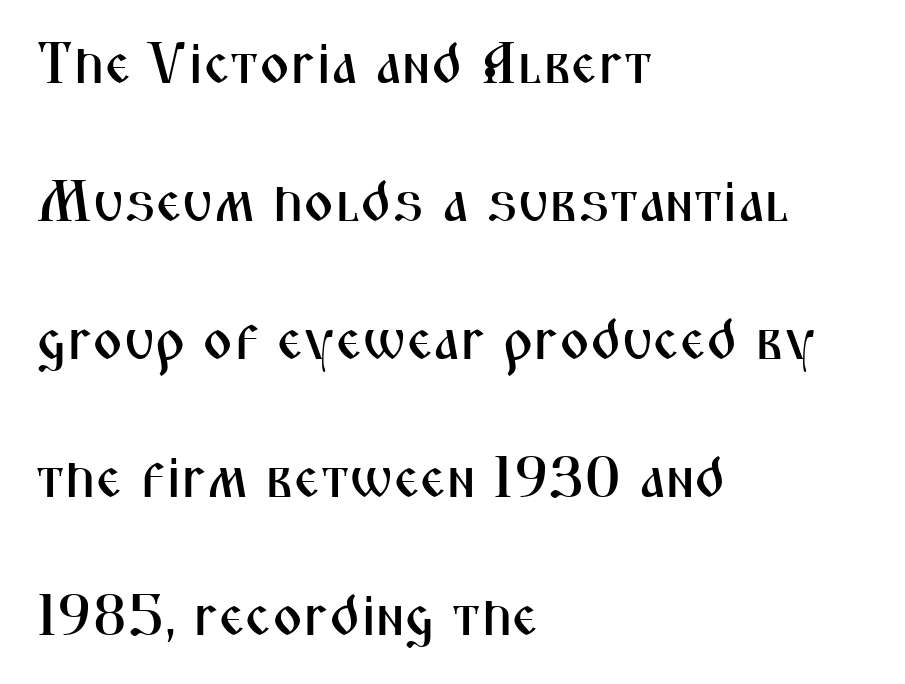
The image shows 58 px condensed sans-serif type, upright; set left-aligned, loose line spacing (2.38x), normal letter spacing, not underlined; medium stroke contrast and a medium x-height.
